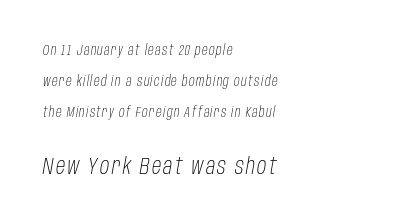
The image shows 23 px text type, italic (leaning right); set left-aligned, loose line spacing (2.23x), not underlined; the second (bottom) block is 1.64x larger.
